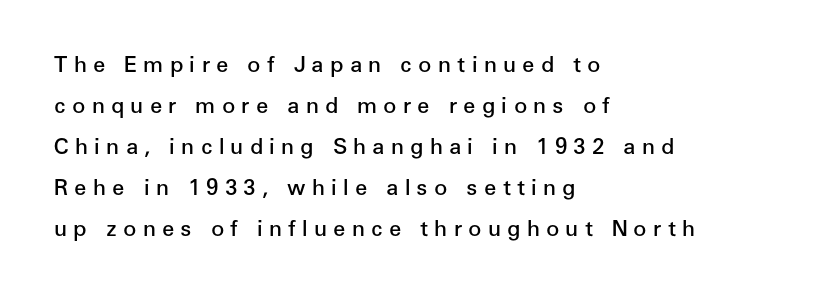
{"italic": "no", "bold": "semi", "underline": "no", "align": "left", "line_spacing_ratio": 1.86, "letter_spacing": "wide", "letter_spacing_em": 0.28, "glyph_px": 22}
